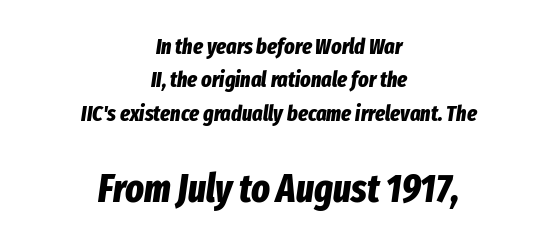
{"italic": "yes", "lean": "right", "slant_degrees": 8, "bold": "yes", "weight": "bold", "width": "condensed", "stroke_contrast": "low", "x_height": "medium", "monospaced": "no", "underline": "no", "align": "center", "line_spacing": "normal", "line_spacing_ratio": 1.52, "letter_spacing": "normal", "letter_spacing_em": 0.0, "larger_block": "second", "size_ratio": 1.77, "glyph_px": 39}
